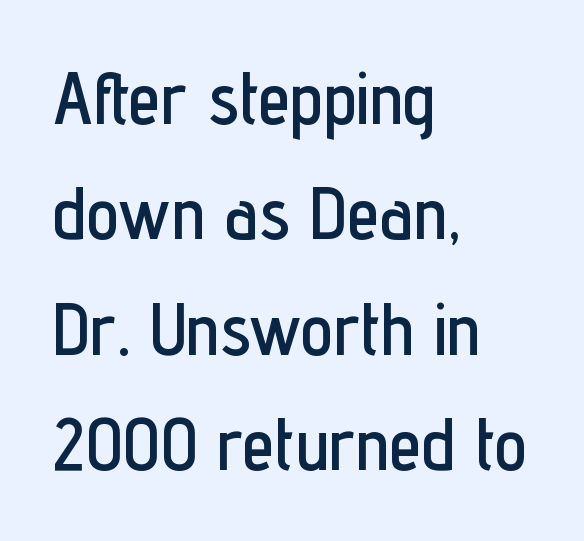
The image shows 73 px condensed sans-serif type, upright; set left-aligned, normal line spacing (1.58x), normal letter spacing, not underlined; low stroke contrast and a medium x-height.
